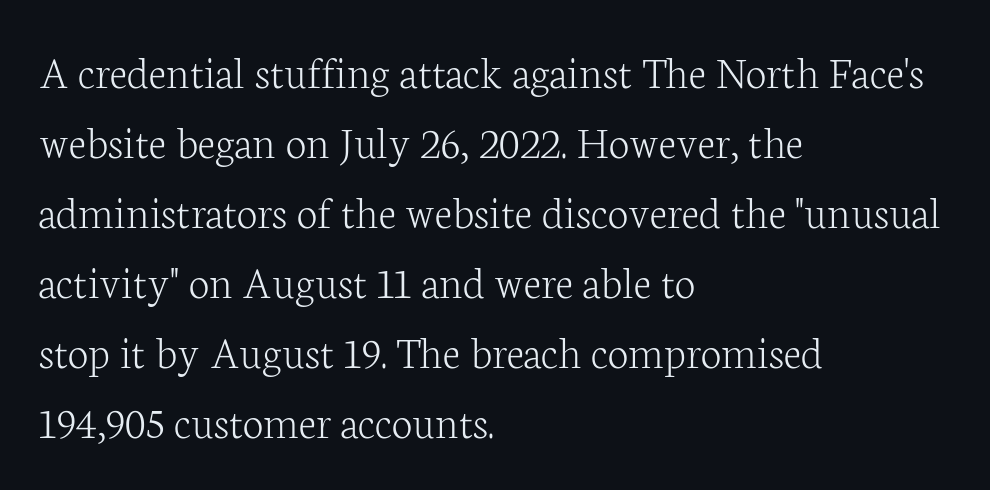
These lines are set flush left with a ragged right edge. Honestly, there is no underline to notice here at all. The font is comparable to plain body text, perhaps lighter. Whoever set this chose a conventional vertical rhythm. Students, note that the glyphs here touch the page at normal intervals. Font category for this specimen: serif.
